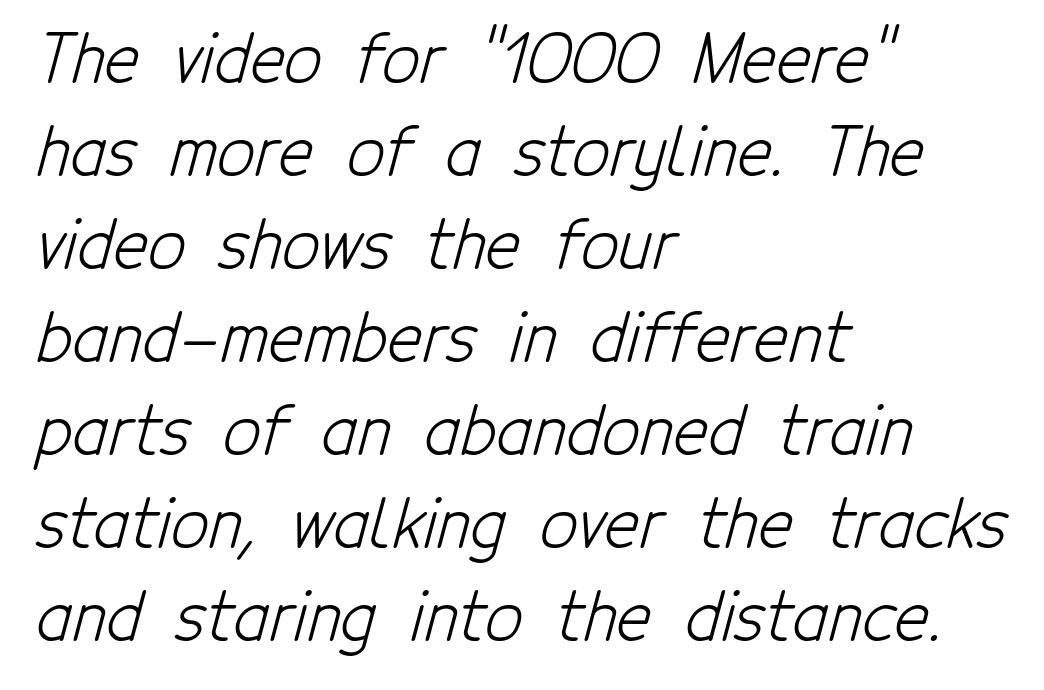
Q: Is the text bold? A: No.
Q: Is the typeface a serif or a sans-serif typeface? A: Sans-serif.
Q: Is the text underlined? A: No.
Q: How is the paragraph aligned? A: Left-aligned.
Q: Is the spacing between letters normal or unusually wide? A: Normal.
Q: Is the spacing between lines tight, normal or loose? A: Normal.
Q: Width (condensed, normal, or wide)? A: Condensed.
Q: Stroke contrast? A: Low.
Q: x-height? A: Medium.
Q: Monospaced? A: No.
